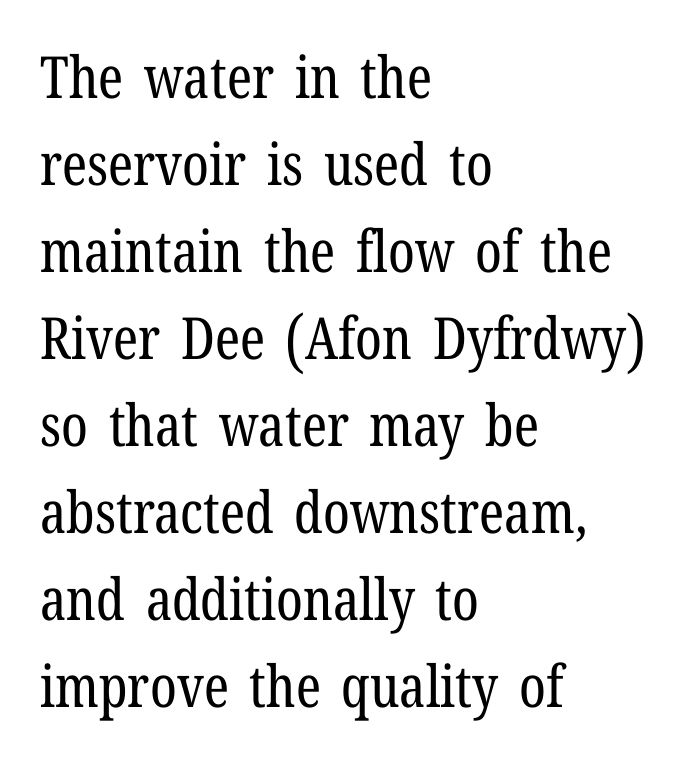
{"serif": "yes", "italic": "no", "bold": "no", "weight": "regular", "width": "condensed", "stroke_contrast": "low", "x_height": "medium", "monospaced": "no", "underline": "no", "align": "left", "line_spacing": "normal", "line_spacing_ratio": 1.5, "letter_spacing": "normal", "letter_spacing_em": 0.0, "glyph_px": 58}
